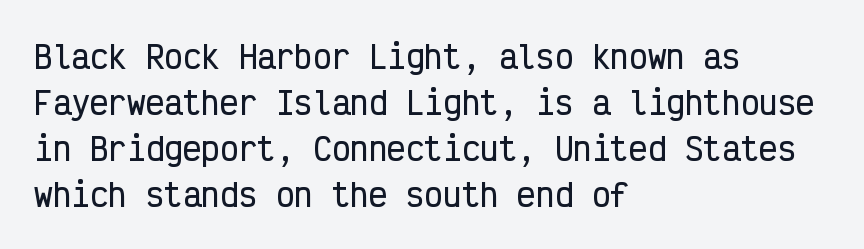
The image shows 31 px condensed sans-serif type, upright, monospaced; set left-aligned, normal line spacing (1.48x), normal letter spacing, not underlined; low stroke contrast and a medium x-height.
